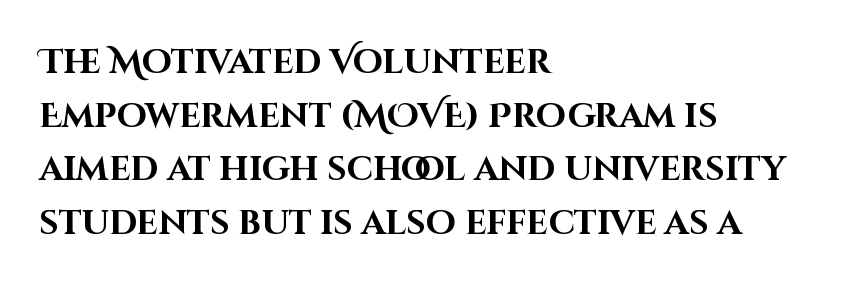
Q: Is the text bold? A: Yes.
Q: Is the text italic (slanted)? A: No, it is upright.
Q: Is the typeface a serif or a sans-serif typeface? A: Sans-serif.
Q: Is the text underlined? A: No.
Q: How is the paragraph aligned? A: Left-aligned.
Q: Is the spacing between letters normal or unusually wide? A: Normal.
Q: Is the spacing between lines tight, normal or loose? A: Normal.
Q: Width (condensed, normal, or wide)? A: Normal.
Q: Stroke contrast? A: High.
Q: x-height? A: Large.
Q: Monospaced? A: No.
